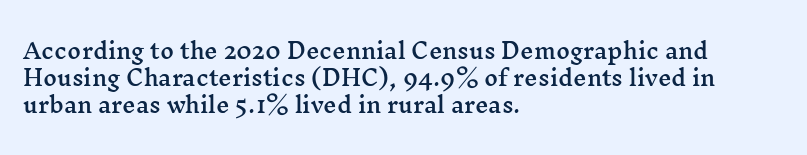
The image shows 21 px text type, upright; set left-aligned, normal line spacing (1.28x), normal letter spacing, not underlined.
